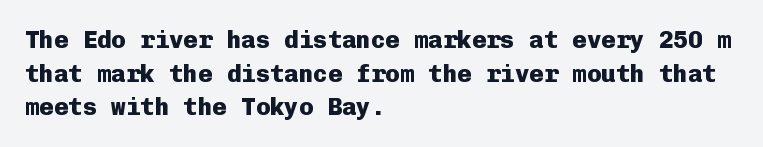
The image shows 24 px bold type, upright; set left-aligned, normal line spacing (1.4x), normal letter spacing, not underlined.
